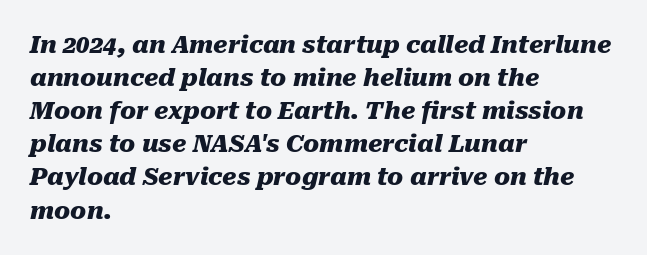
The image shows 24 px bold type, italic (leaning right); set left-aligned, normal line spacing (1.38x), normal letter spacing, not underlined.
